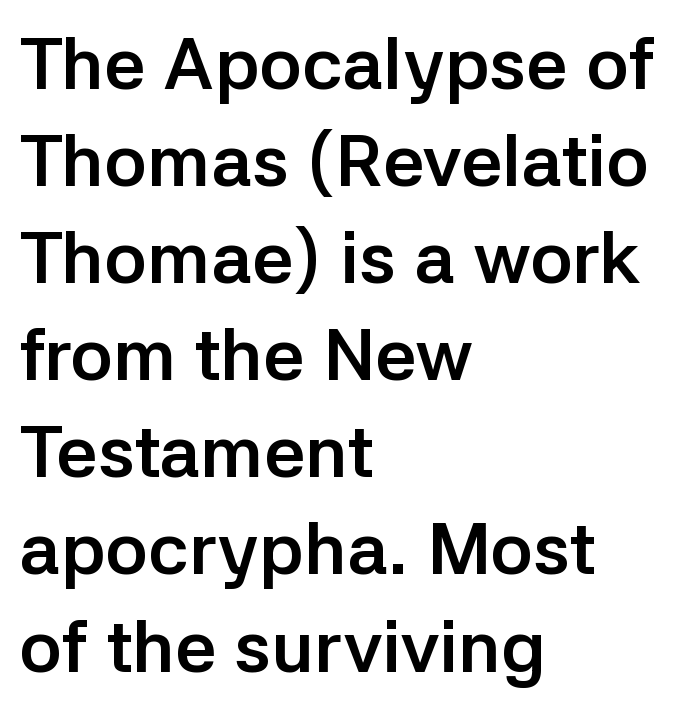
Q: Is the text bold? A: Yes.
Q: Is the text italic (slanted)? A: No, it is upright.
Q: Is the typeface a serif or a sans-serif typeface? A: Sans-serif.
Q: Is the text underlined? A: No.
Q: How is the paragraph aligned? A: Left-aligned.
Q: Is the spacing between letters normal or unusually wide? A: Normal.
Q: Is the spacing between lines tight, normal or loose? A: Normal.
Q: Width (condensed, normal, or wide)? A: Normal.
Q: Stroke contrast? A: Low.
Q: x-height? A: Medium.
Q: Monospaced? A: No.
